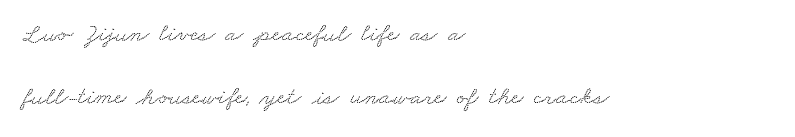
{"underline": "no", "align": "left", "line_spacing": "loose", "line_spacing_ratio": 2.44, "letter_spacing": "normal", "letter_spacing_em": 0.0, "glyph_px": 26}
